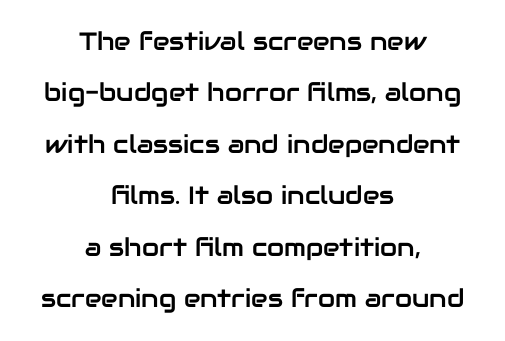
{"italic": "no", "underline": "no", "align": "center", "line_spacing": "loose", "line_spacing_ratio": 2.06, "letter_spacing": "normal", "letter_spacing_em": 0.0, "glyph_px": 25}
